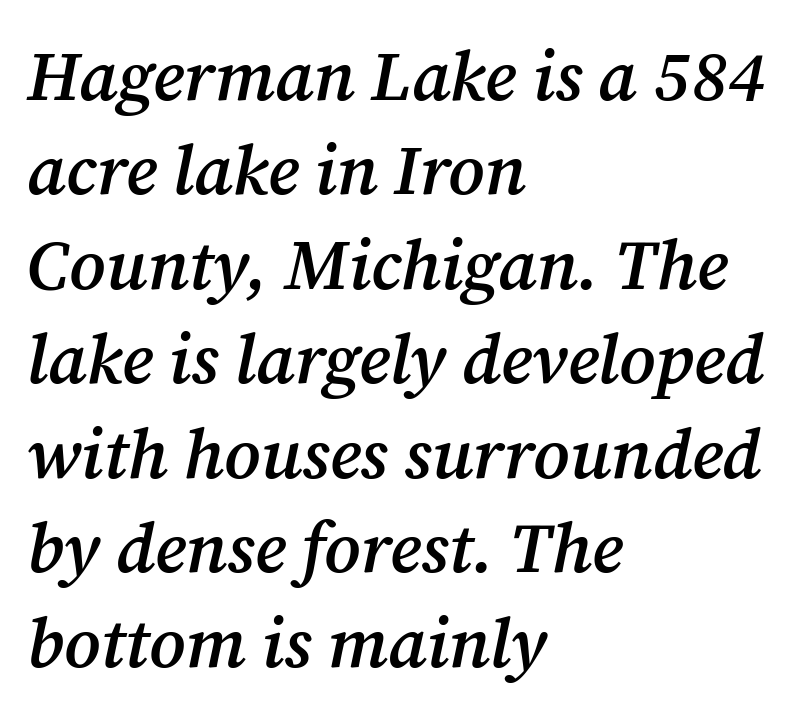
Honestly, the letter spacing is just normal — you wouldn't notice it. A typesetter would call this proportional, since set widths differ per character. Clear beneath every line of the passage. If you drew a line through each stem, it would be angled. Whoever set this chose a conventional vertical rhythm. The strokes are fattened partway — semibold, not bold.
